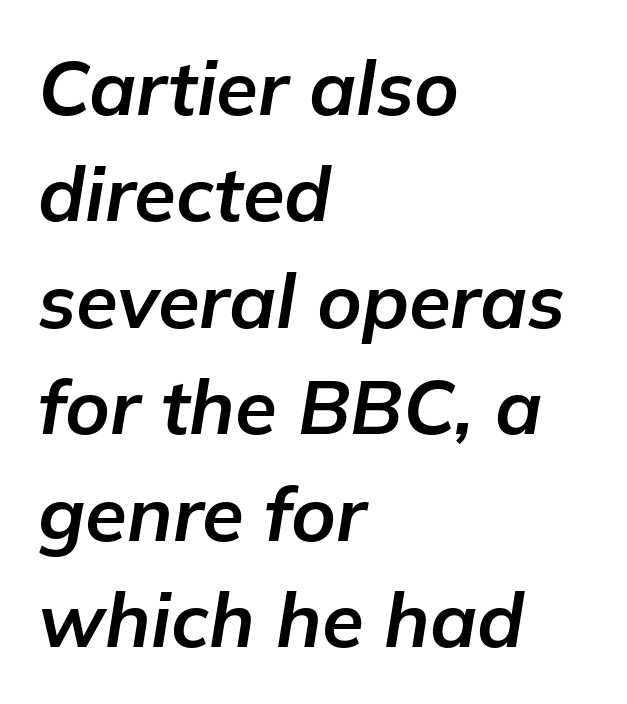
The image shows 76 px bold type, italic (leaning right); set left-aligned, normal line spacing (1.4x), normal letter spacing, not underlined; low stroke contrast and a medium x-height.
